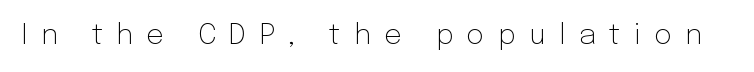
Q: Is the text bold? A: No.
Q: Is the text italic (slanted)? A: No, it is upright.
Q: Is the typeface a serif or a sans-serif typeface? A: Sans-serif.
Q: Is the text underlined? A: No.
Q: Is the spacing between letters normal or unusually wide? A: Unusually wide.
Q: Width (condensed, normal, or wide)? A: Normal.
Q: Stroke contrast? A: Low.
Q: x-height? A: Medium.
Q: Monospaced? A: No.
